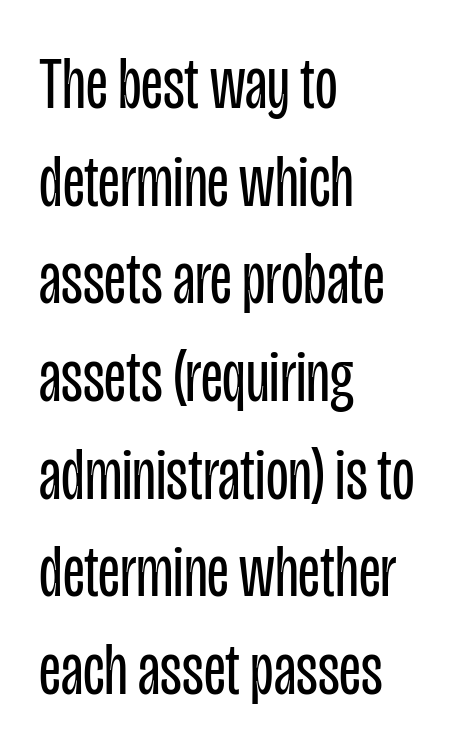
Q: Is the text bold? A: No.
Q: Is the text italic (slanted)? A: No, it is upright.
Q: Is the typeface a serif or a sans-serif typeface? A: Sans-serif.
Q: Is the text underlined? A: No.
Q: How is the paragraph aligned? A: Left-aligned.
Q: Is the spacing between letters normal or unusually wide? A: Normal.
Q: Is the spacing between lines tight, normal or loose? A: Normal.
Q: Width (condensed, normal, or wide)? A: Condensed.
Q: Stroke contrast? A: Low.
Q: x-height? A: Large.
Q: Monospaced? A: No.
